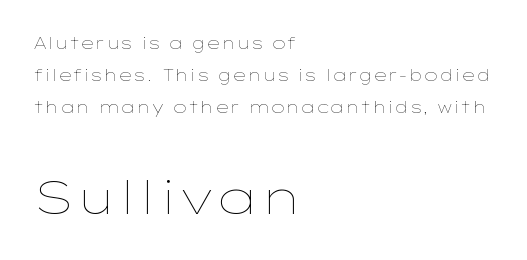
{"italic": "no", "bold": "no", "weight": "thin", "width": "wide", "stroke_contrast": "low", "x_height": "medium", "monospaced": "no", "underline": "no", "align": "left", "line_spacing": "loose", "line_spacing_ratio": 2.01, "letter_spacing": "normal", "letter_spacing_em": 0.0, "larger_block": "second", "size_ratio": 2.94, "glyph_px": 47}
